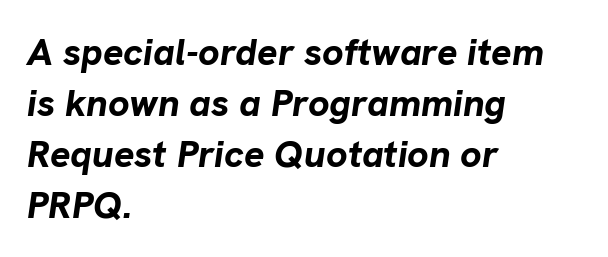
The image shows 38 px bold type, italic (leaning right); set left-aligned, normal line spacing (1.34x), normal letter spacing, not underlined; low stroke contrast and a medium x-height.
